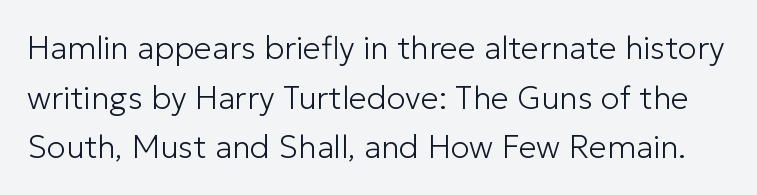
The image shows 32 px light sans-serif type, upright; set normal line spacing (1.55x), normal letter spacing, not underlined; low stroke contrast and a medium x-height.
